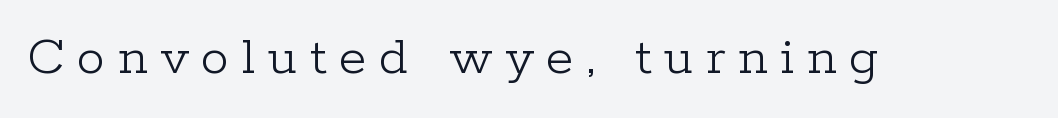
Q: Is the text bold? A: No.
Q: Is the text italic (slanted)? A: No, it is upright.
Q: Is the typeface a serif or a sans-serif typeface? A: Serif.
Q: Is the text underlined? A: No.
Q: Is the spacing between letters normal or unusually wide? A: Unusually wide.
Q: Width (condensed, normal, or wide)? A: Normal.
Q: Stroke contrast? A: Low.
Q: x-height? A: Medium.
Q: Monospaced? A: No.
